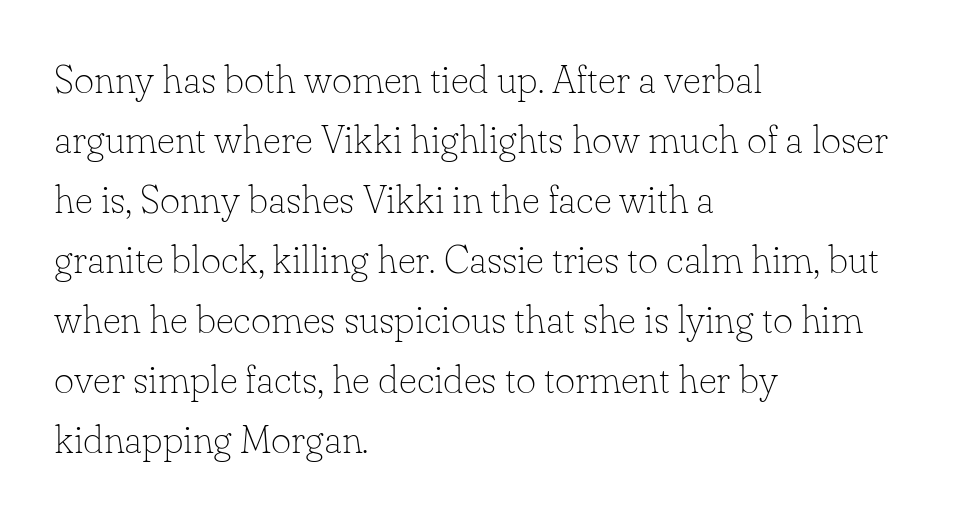
The image shows 39 px thin serif type, upright; set left-aligned, normal line spacing (1.54x), normal letter spacing, not underlined; low stroke contrast and a small x-height.
